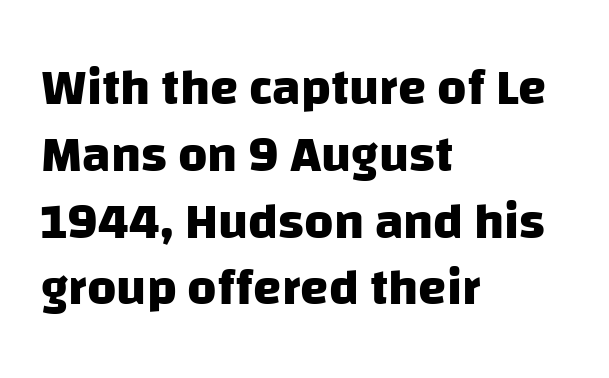
{"serif": "no", "bold": "yes", "weight": "heavy", "width": "normal", "stroke_contrast": "low", "x_height": "large", "monospaced": "no", "underline": "no", "align": "left", "line_spacing": "normal", "line_spacing_ratio": 1.31, "letter_spacing": "normal", "letter_spacing_em": 0.0, "glyph_px": 51}
